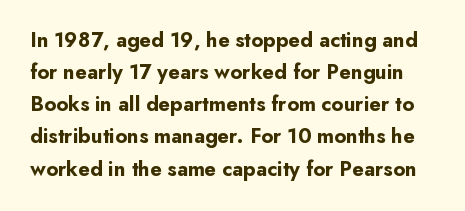
The face used here has the dense, thick strokes of a bold. Every stem runs plumb, perpendicular to the baseline. Observe the ordinary spacing: letters are neighbours, not strangers. Each new line begins a customary step beneath the previous one. The zone under the glyphs is completely vacant.
